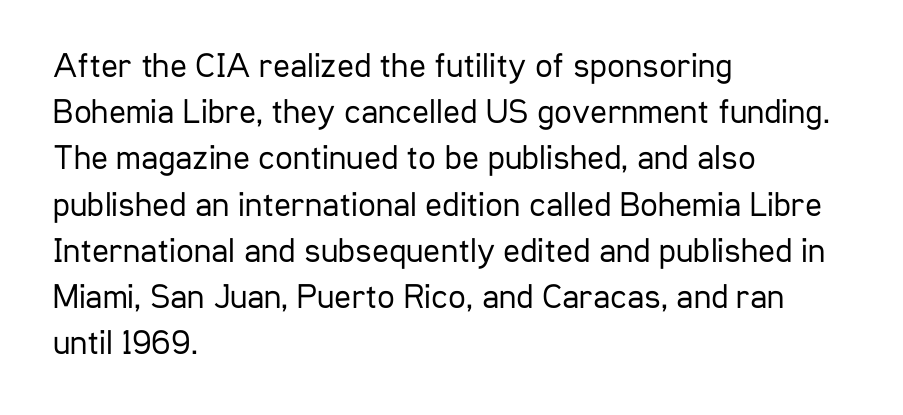
Descenders are the only things crossing below the line. Short and long lines alike share a common starting point at left. Between one letter and the next there's only the usual sliver of space. Notice how descenders clear the ascenders below comfortably — that's standard leading. Style check: upright.
